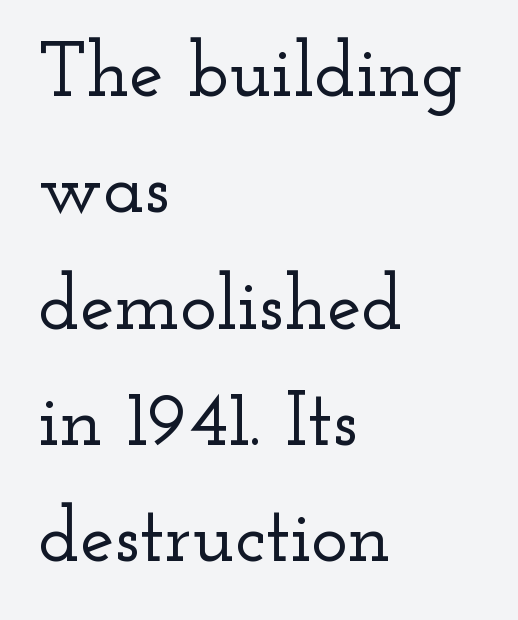
The image shows 77 px wide serif type, upright; set left-aligned, normal line spacing (1.51x), normal letter spacing, not underlined; low stroke contrast and a small x-height.
